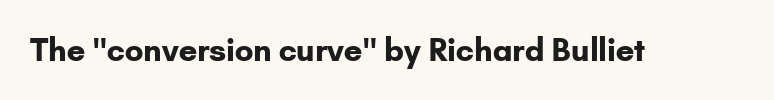
Q: Is the text bold? A: Yes.
Q: Is the text italic (slanted)? A: No, it is upright.
Q: Is the typeface a serif or a sans-serif typeface? A: Sans-serif.
Q: Is the text underlined? A: No.
Q: Is the spacing between letters normal or unusually wide? A: Normal.
Q: Width (condensed, normal, or wide)? A: Normal.
Q: Stroke contrast? A: Low.
Q: x-height? A: Small.
Q: Monospaced? A: No.
